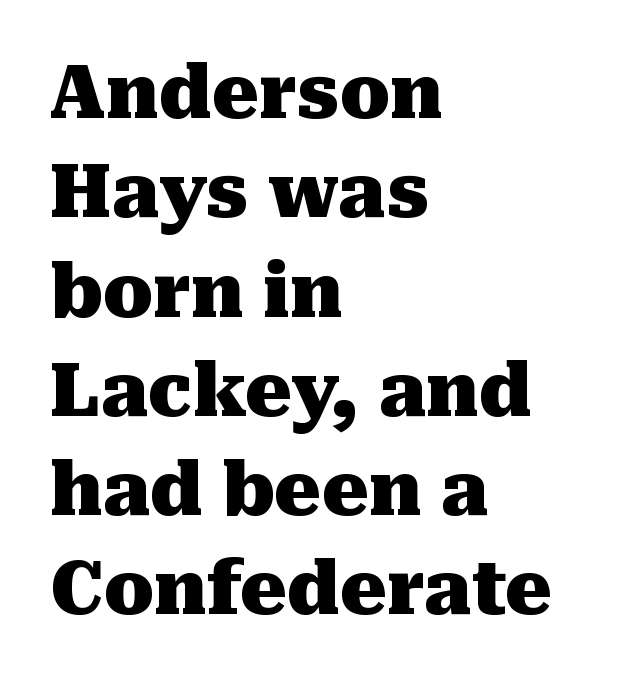
{"serif": "yes", "italic": "no", "bold": "yes", "weight": "heavy", "width": "normal", "stroke_contrast": "medium", "x_height": "medium", "monospaced": "no", "underline": "no", "align": "left", "line_spacing": "normal", "line_spacing_ratio": 1.36, "letter_spacing": "normal", "letter_spacing_em": 0.0, "glyph_px": 73}
